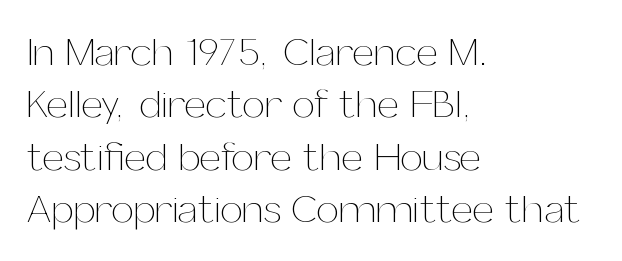
Layout note: lines flush left. No italicization has been applied; the sample stays upright. Nothing heavy about these letters — not bold at all. Whoever set this chose a conventional vertical rhythm. The rendering uses natural spacing where letterforms have individual widths.
